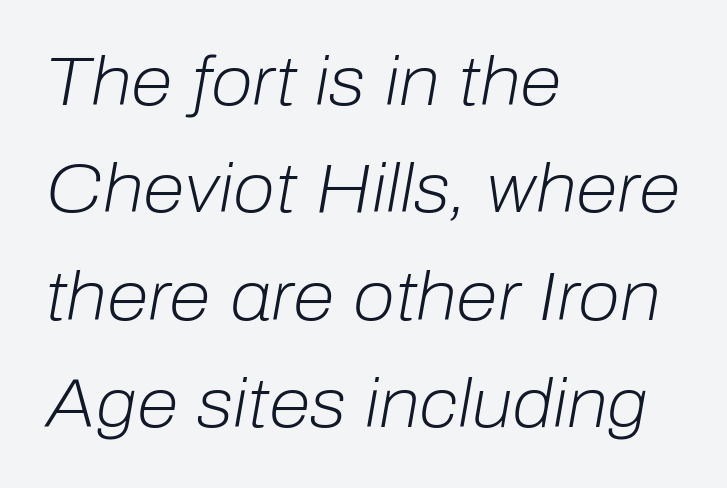
{"italic": "yes", "lean": "right", "slant_degrees": 10, "bold": "no", "weight": "light", "width": "normal", "stroke_contrast": "low", "x_height": "medium", "monospaced": "no", "underline": "no", "align": "left", "line_spacing": "normal", "line_spacing_ratio": 1.58, "letter_spacing": "normal", "letter_spacing_em": 0.0, "glyph_px": 68}
